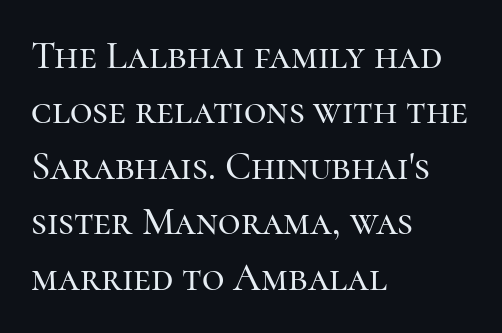
Q: Is the text italic (slanted)? A: No, it is upright.
Q: Is the typeface a serif or a sans-serif typeface? A: Serif.
Q: Is the text underlined? A: No.
Q: How is the paragraph aligned? A: Left-aligned.
Q: Is the spacing between letters normal or unusually wide? A: Normal.
Q: Is the spacing between lines tight, normal or loose? A: Normal.
Q: Width (condensed, normal, or wide)? A: Normal.
Q: Stroke contrast? A: High.
Q: x-height? A: Medium.
Q: Monospaced? A: No.
